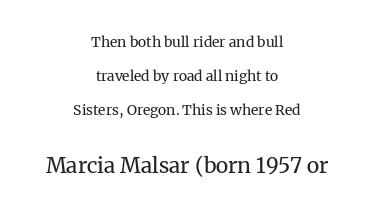
Q: Is the text bold? A: No.
Q: Is the text italic (slanted)? A: No, it is upright.
Q: Is the text underlined? A: No.
Q: How is the paragraph aligned? A: Centered.
Q: Is the spacing between letters normal or unusually wide? A: Normal.
Q: Is the spacing between lines tight, normal or loose? A: Loose.
Q: Which block of text is set in a larger size, the first (top) or the second (bottom)? A: The second (bottom) one.
